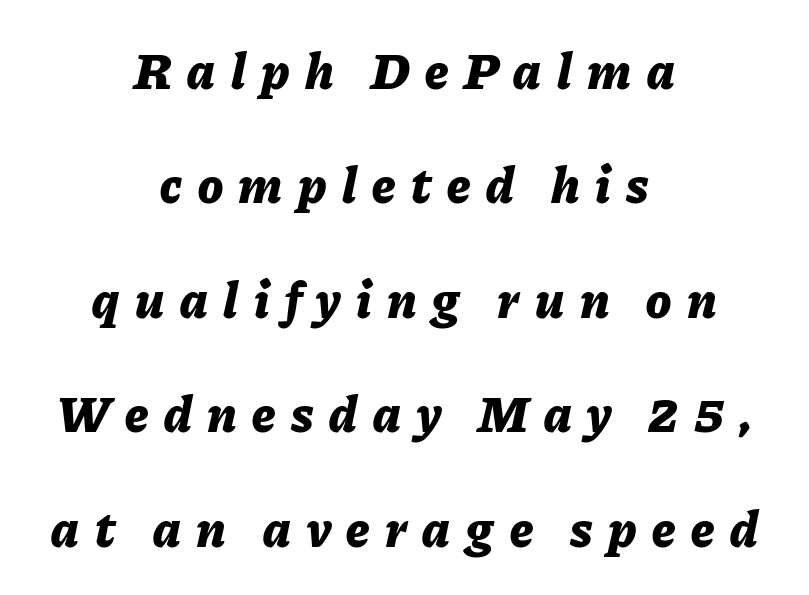
Descenders are the only things crossing below the line. Teacher's note: observe the equal gaps on both sides — that is centered alignment. Note the varied advance widths — an 'i' is clearly narrower than an 'm'. A typesetter would call this leading open, well beyond the default. Thick stems and heavy bowls — unmistakably bold.
